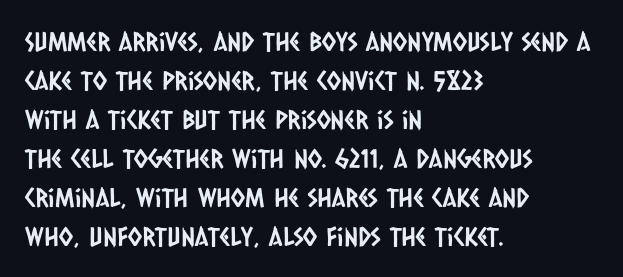
{"underline": "no", "align": "left", "line_spacing": "normal", "line_spacing_ratio": 1.5, "letter_spacing": "normal", "letter_spacing_em": 0.0, "glyph_px": 26}
